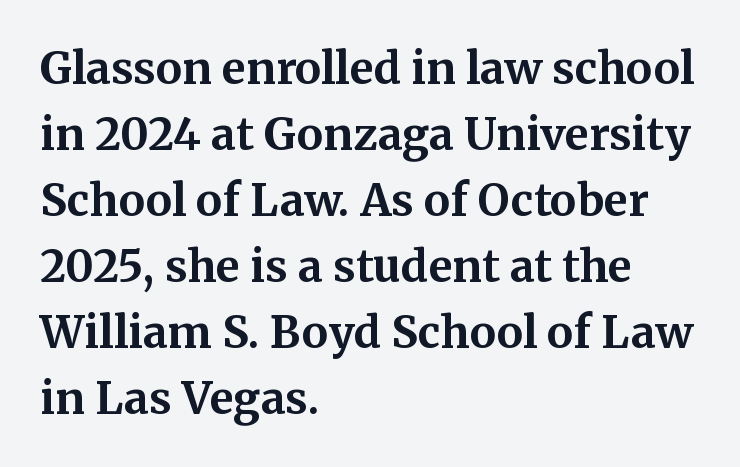
Q: Is the text bold? A: Yes.
Q: Is the text italic (slanted)? A: No, it is upright.
Q: Is the typeface a serif or a sans-serif typeface? A: Serif.
Q: Is the text underlined? A: No.
Q: How is the paragraph aligned? A: Left-aligned.
Q: Is the spacing between letters normal or unusually wide? A: Normal.
Q: Is the spacing between lines tight, normal or loose? A: Normal.
Q: Width (condensed, normal, or wide)? A: Normal.
Q: Stroke contrast? A: Medium.
Q: x-height? A: Medium.
Q: Monospaced? A: No.
